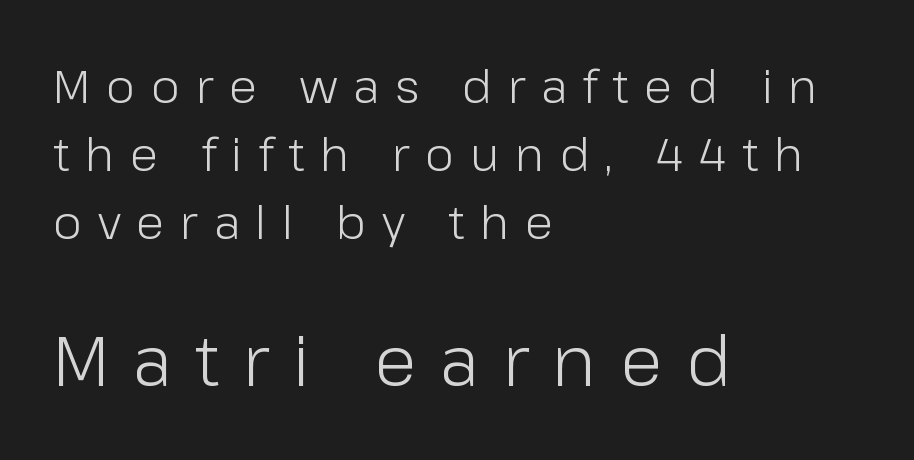
{"serif": "no", "italic": "no", "bold": "no", "weight": "light", "width": "normal", "stroke_contrast": "low", "x_height": "medium", "monospaced": "no", "underline": "no", "align": "left", "line_spacing": "normal", "line_spacing_ratio": 1.48, "letter_spacing": "wide", "letter_spacing_em": 0.34, "larger_block": "second", "size_ratio": 1.5, "glyph_px": 69}
